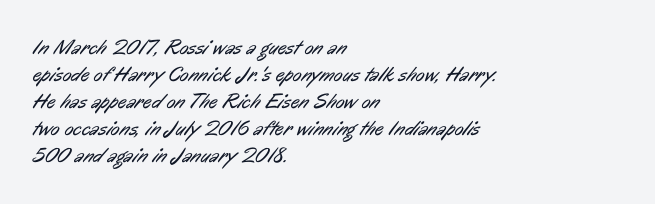
Q: Is the text bold? A: No.
Q: Is the text underlined? A: No.
Q: How is the paragraph aligned? A: Left-aligned.
Q: Is the spacing between letters normal or unusually wide? A: Normal.
Q: Is the spacing between lines tight, normal or loose? A: Normal.
